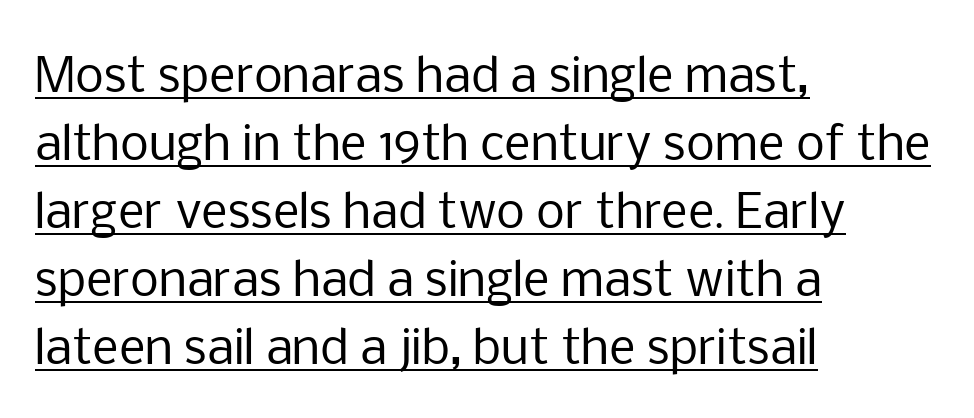
{"serif": "no", "italic": "no", "bold": "no", "weight": "regular", "width": "normal", "stroke_contrast": "low", "x_height": "medium", "monospaced": "no", "underline": "yes", "align": "left", "line_spacing": "normal", "line_spacing_ratio": 1.48, "letter_spacing": "normal", "letter_spacing_em": 0.0, "glyph_px": 46}
